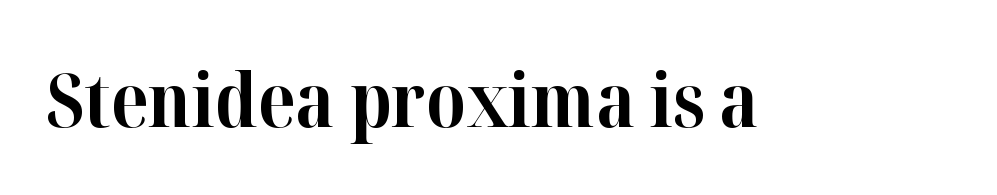
The image shows 75 px bold serif type, upright; set normal letter spacing, not underlined; high stroke contrast and a medium x-height.
